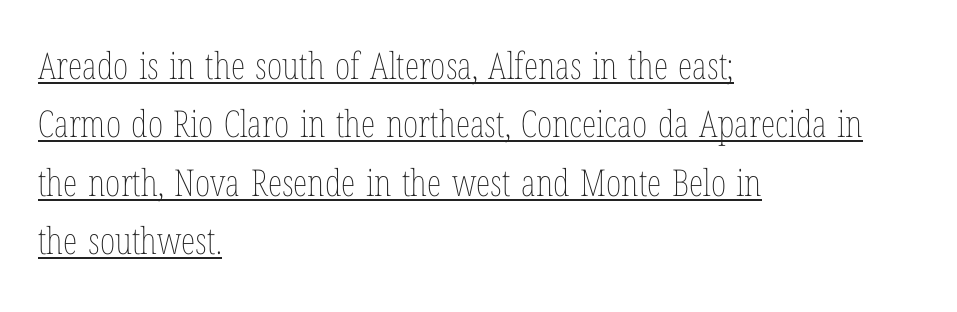
Q: Is the text bold? A: No.
Q: Is the text italic (slanted)? A: No, it is upright.
Q: Is the text underlined? A: Yes.
Q: How is the paragraph aligned? A: Left-aligned.
Q: Is the spacing between letters normal or unusually wide? A: Normal.
Q: Is the spacing between lines tight, normal or loose? A: Normal.
Q: Width (condensed, normal, or wide)? A: Condensed.
Q: Stroke contrast? A: Low.
Q: x-height? A: Medium.
Q: Monospaced? A: No.
